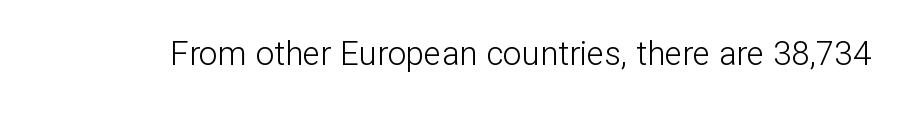
{"serif": "no", "italic": "no", "bold": "no", "weight": "light", "width": "normal", "stroke_contrast": "low", "x_height": "medium", "monospaced": "no", "underline": "no", "letter_spacing": "normal", "letter_spacing_em": 0.0, "glyph_px": 33}
